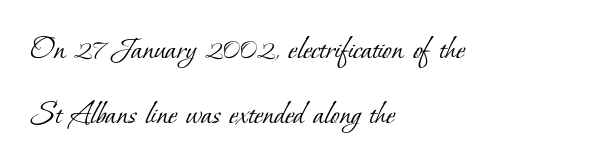
No extra tracking has been applied to these lines. Bare-footed words on every line. Successive baselines arrive slowly, with a big drop between each. Check where the strokes stop: tiny serifs finish them off. Stroke thickness stays within the range of a standard reading face or lighter. The setting favours the left margin, as ordinary paragraphs usually do.
